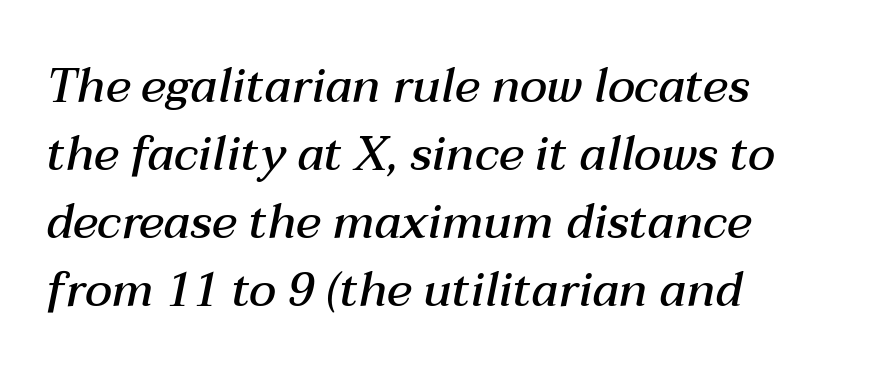
{"italic": "yes", "lean": "right", "slant_degrees": 12, "bold": "semi", "weight": "semibold", "width": "normal", "stroke_contrast": "medium", "x_height": "medium", "monospaced": "no", "underline": "no", "align": "left", "line_spacing": "normal", "line_spacing_ratio": 1.45, "letter_spacing": "normal", "letter_spacing_em": 0.0, "glyph_px": 47}
